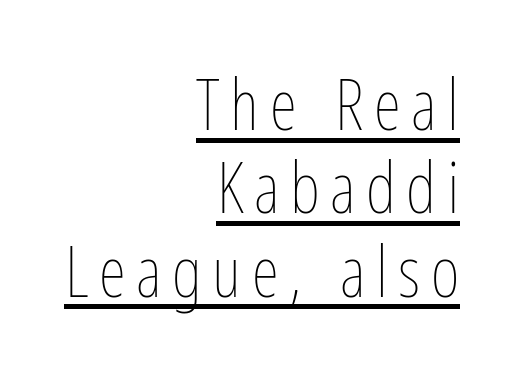
The image shows 70 px thin, condensed type, upright; set right-aligned, line spacing 1.19x, underlined; low stroke contrast and a medium x-height.
